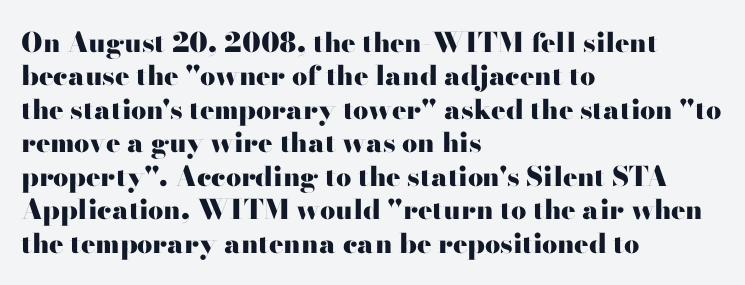
Q: Is the text bold? A: Yes.
Q: Is the text italic (slanted)? A: No, it is upright.
Q: Is the text underlined? A: No.
Q: How is the paragraph aligned? A: Left-aligned.
Q: Is the spacing between letters normal or unusually wide? A: Normal.
